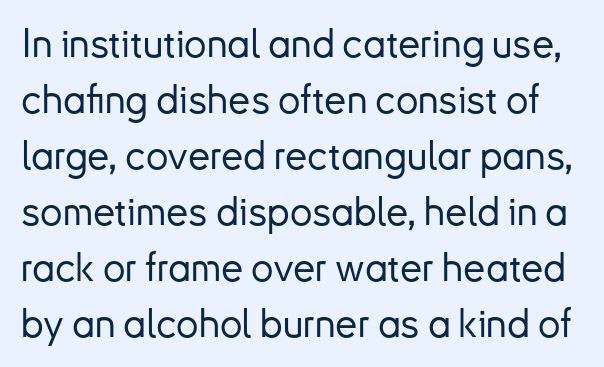
Q: Is the text italic (slanted)? A: No, it is upright.
Q: Is the typeface a serif or a sans-serif typeface? A: Sans-serif.
Q: Is the text underlined? A: No.
Q: Is the spacing between letters normal or unusually wide? A: Normal.
Q: Is the spacing between lines tight, normal or loose? A: Normal.
Q: Width (condensed, normal, or wide)? A: Normal.
Q: Stroke contrast? A: Low.
Q: x-height? A: Small.
Q: Monospaced? A: No.
